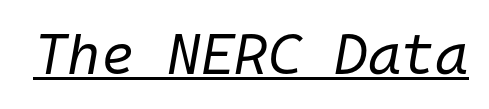
Q: Is the text bold? A: No.
Q: Is the text italic (slanted)? A: Yes, it leans right by about 10 degrees.
Q: Is the text underlined? A: Yes.
Q: Is the spacing between letters normal or unusually wide? A: Normal.
Q: Width (condensed, normal, or wide)? A: Normal.
Q: Stroke contrast? A: Low.
Q: x-height? A: Medium.
Q: Monospaced? A: Yes.
